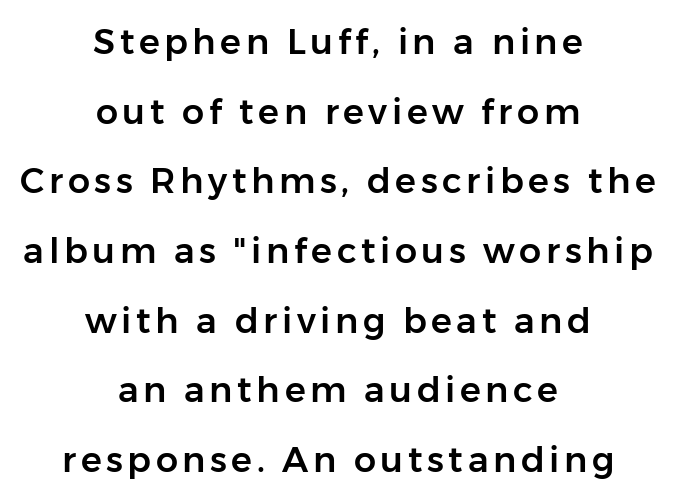
Line starts and ends both wander, symmetrically. No word sits above an underline. Ordinary non-slanted type is in use. Vertically, the passage feels expansive, rows floating well apart.
